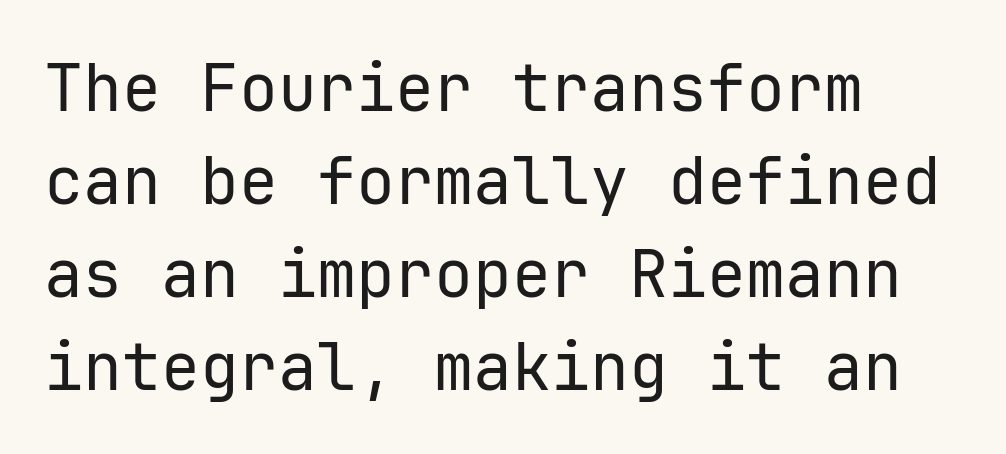
The image shows 65 px regular-weight sans-serif type, upright; set left-aligned, normal line spacing (1.43x), normal letter spacing, not underlined; low stroke contrast and a medium x-height.
